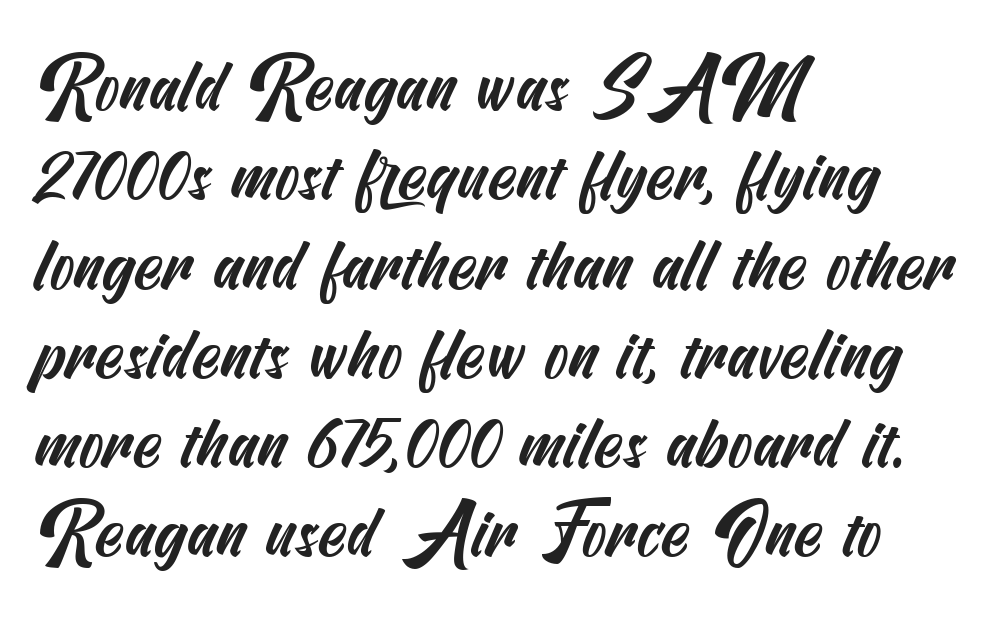
{"serif": "no", "width": "condensed", "stroke_contrast": "medium", "x_height": "small", "underline": "no", "align": "left", "line_spacing_ratio": 1.24, "letter_spacing": "normal", "letter_spacing_em": 0.0, "glyph_px": 72}
